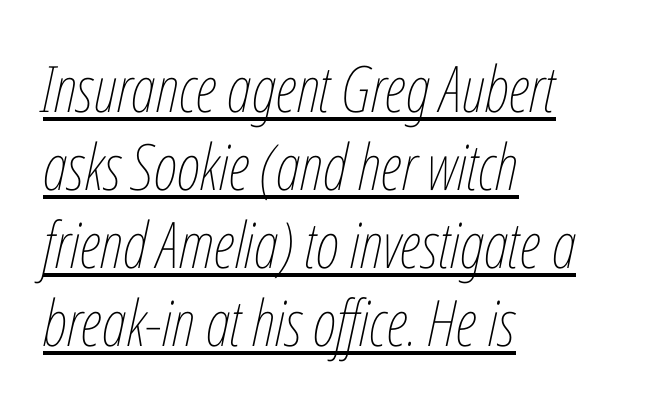
{"italic": "yes", "lean": "right", "slant_degrees": 12, "bold": "no", "weight": "thin", "width": "condensed", "stroke_contrast": "low", "x_height": "medium", "monospaced": "no", "underline": "yes", "align": "left", "line_spacing_ratio": 1.22, "letter_spacing": "normal", "letter_spacing_em": 0.0, "glyph_px": 64}
